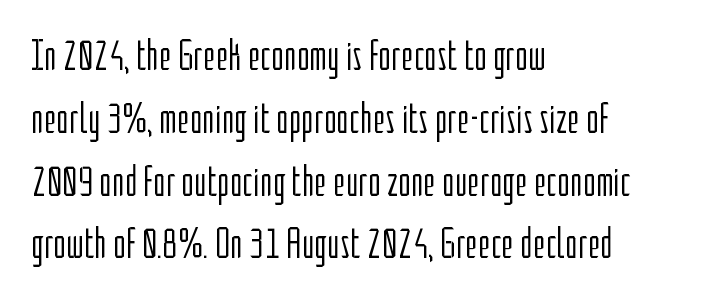
The image shows 43 px light, condensed sans-serif type, upright; set left-aligned, normal line spacing (1.46x), normal letter spacing, not underlined; low stroke contrast and a medium x-height.
